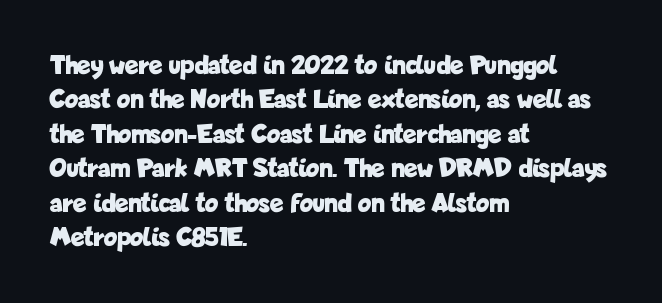
Q: Is the text bold? A: Yes.
Q: Is the text italic (slanted)? A: No, it is upright.
Q: Is the typeface a serif or a sans-serif typeface? A: Sans-serif.
Q: Is the text underlined? A: No.
Q: How is the paragraph aligned? A: Left-aligned.
Q: Is the spacing between letters normal or unusually wide? A: Normal.
Q: Width (condensed, normal, or wide)? A: Condensed.
Q: Stroke contrast? A: Low.
Q: x-height? A: Medium.
Q: Monospaced? A: No.
